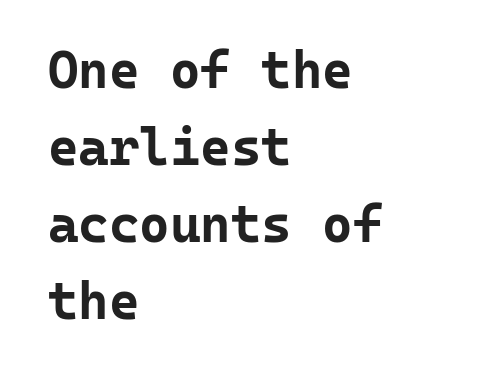
Q: Is the text bold? A: Yes.
Q: Is the text italic (slanted)? A: No, it is upright.
Q: Is the typeface a serif or a sans-serif typeface? A: Sans-serif.
Q: Is the text underlined? A: No.
Q: How is the paragraph aligned? A: Left-aligned.
Q: Is the spacing between letters normal or unusually wide? A: Normal.
Q: Is the spacing between lines tight, normal or loose? A: Normal.
Q: Width (condensed, normal, or wide)? A: Normal.
Q: Stroke contrast? A: Low.
Q: x-height? A: Medium.
Q: Monospaced? A: Yes.
